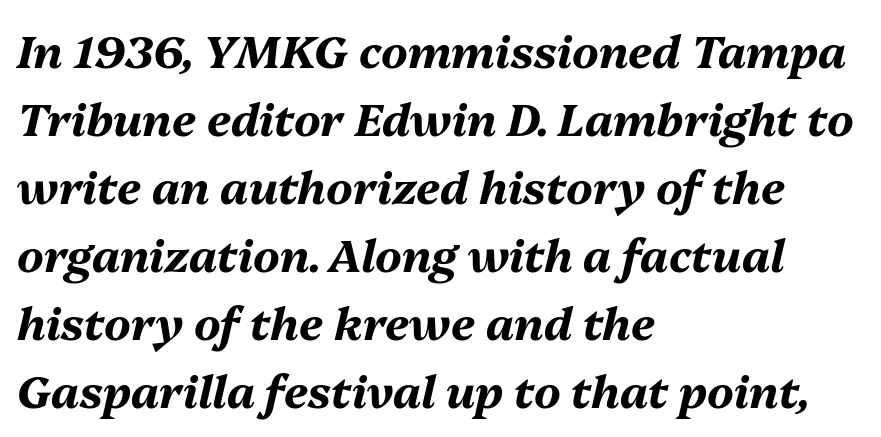
{"italic": "yes", "lean": "right", "slant_degrees": 13, "bold": "yes", "weight": "bold", "width": "normal", "stroke_contrast": "medium", "x_height": "medium", "monospaced": "no", "underline": "no", "align": "left", "line_spacing": "normal", "line_spacing_ratio": 1.51, "letter_spacing": "normal", "letter_spacing_em": 0.0, "glyph_px": 45}
